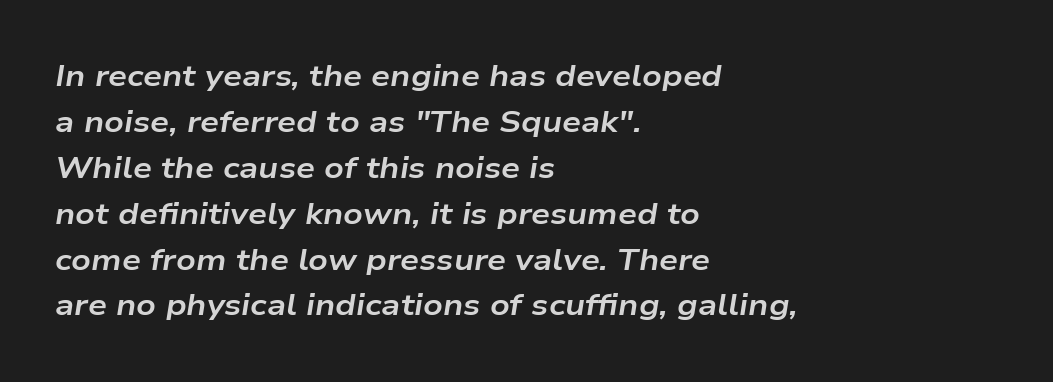
The image shows 30 px bold, wide type, italic (leaning right); set left-aligned, normal line spacing (1.53x), normal letter spacing, not underlined; low stroke contrast and a medium x-height.
